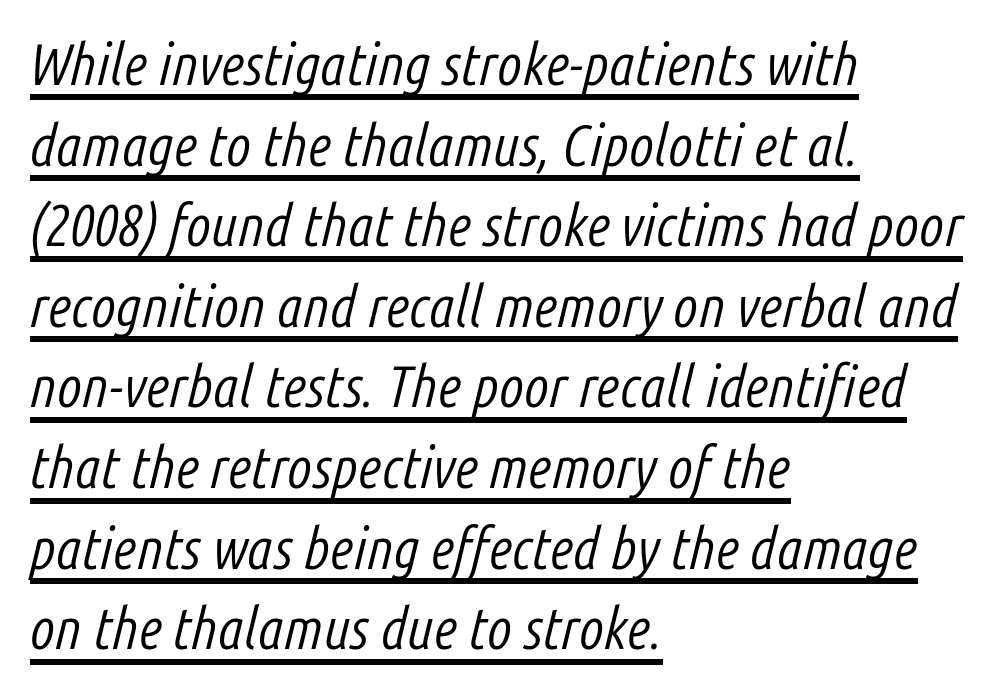
{"italic": "yes", "lean": "right", "slant_degrees": 14, "bold": "no", "weight": "light", "width": "condensed", "stroke_contrast": "low", "x_height": "medium", "monospaced": "no", "underline": "yes", "align": "left", "line_spacing": "normal", "line_spacing_ratio": 1.39, "letter_spacing": "normal", "letter_spacing_em": 0.0, "glyph_px": 58}
